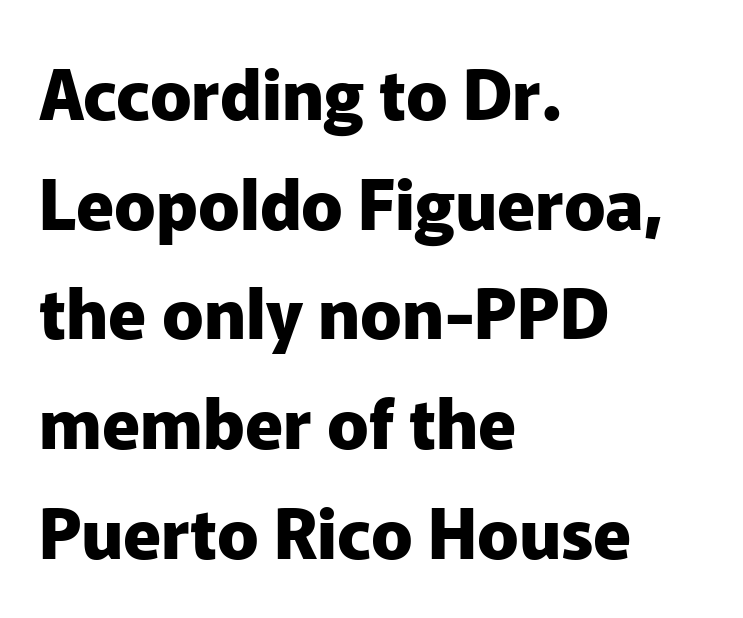
Q: Is the text bold? A: Yes.
Q: Is the text italic (slanted)? A: No, it is upright.
Q: Is the typeface a serif or a sans-serif typeface? A: Sans-serif.
Q: Is the text underlined? A: No.
Q: How is the paragraph aligned? A: Left-aligned.
Q: Is the spacing between letters normal or unusually wide? A: Normal.
Q: Is the spacing between lines tight, normal or loose? A: Normal.
Q: Width (condensed, normal, or wide)? A: Normal.
Q: Stroke contrast? A: Low.
Q: x-height? A: Medium.
Q: Monospaced? A: No.
